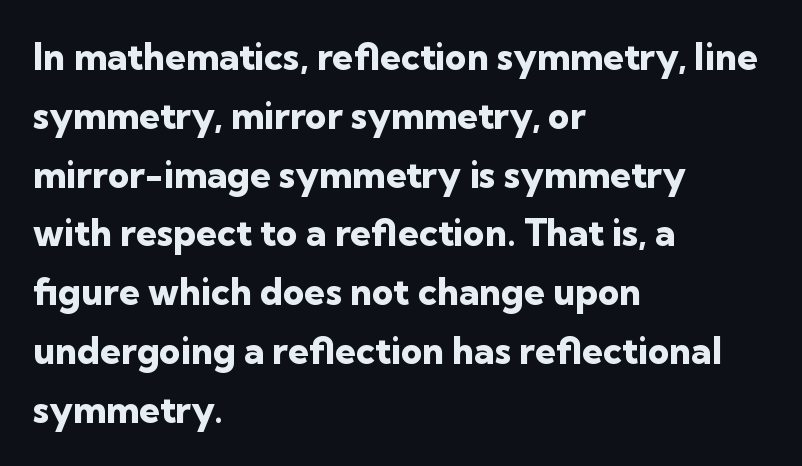
The image shows 37 px heavy sans-serif type, upright; set left-aligned, normal line spacing (1.59x), normal letter spacing, not underlined; low stroke contrast and a medium x-height.
